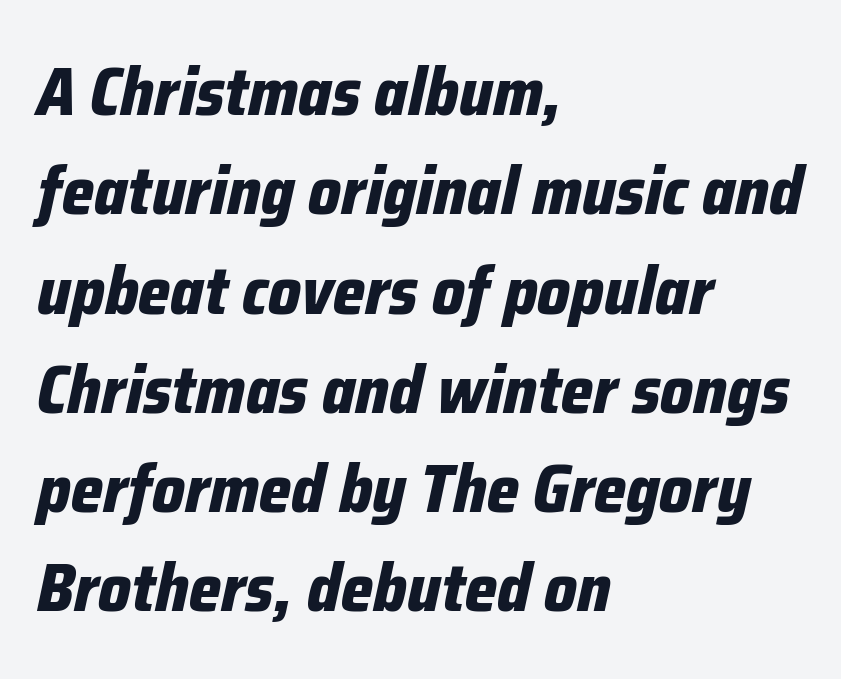
The image shows 68 px bold, condensed type, italic (leaning right); set left-aligned, normal line spacing (1.46x), normal letter spacing, not underlined; low stroke contrast and a medium x-height.
